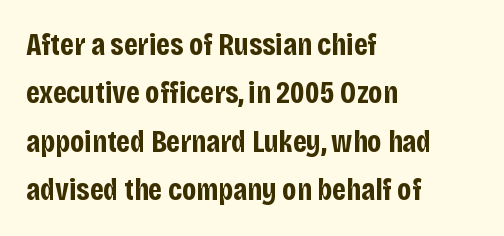
Q: Is the text bold? A: Yes.
Q: Is the text italic (slanted)? A: No, it is upright.
Q: Is the typeface a serif or a sans-serif typeface? A: Sans-serif.
Q: Is the text underlined? A: No.
Q: How is the paragraph aligned? A: Left-aligned.
Q: Is the spacing between letters normal or unusually wide? A: Normal.
Q: Is the spacing between lines tight, normal or loose? A: Normal.
Q: Width (condensed, normal, or wide)? A: Condensed.
Q: Stroke contrast? A: Low.
Q: x-height? A: Large.
Q: Monospaced? A: No.
